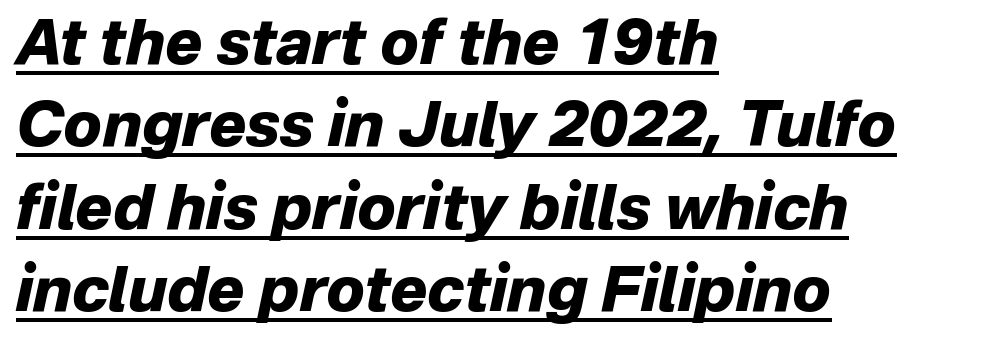
Q: Is the text bold? A: Yes.
Q: Is the text italic (slanted)? A: Yes, it leans right by about 12 degrees.
Q: Is the text underlined? A: Yes.
Q: How is the paragraph aligned? A: Left-aligned.
Q: Is the spacing between letters normal or unusually wide? A: Normal.
Q: Is the spacing between lines tight, normal or loose? A: Normal.
Q: Width (condensed, normal, or wide)? A: Normal.
Q: Stroke contrast? A: Low.
Q: x-height? A: Medium.
Q: Monospaced? A: No.
